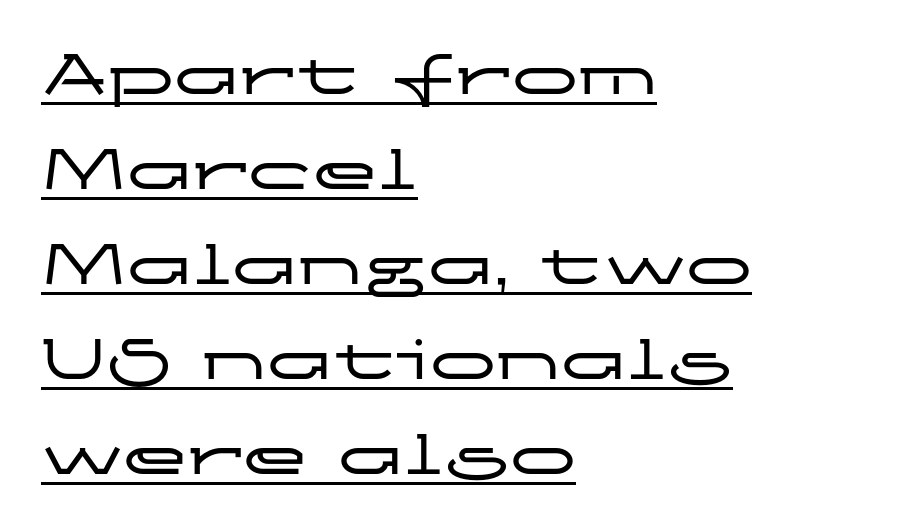
Q: Is the text italic (slanted)? A: No, it is upright.
Q: Is the typeface a serif or a sans-serif typeface? A: Sans-serif.
Q: Is the text underlined? A: Yes.
Q: How is the paragraph aligned? A: Left-aligned.
Q: Is the spacing between letters normal or unusually wide? A: Normal.
Q: Is the spacing between lines tight, normal or loose? A: Normal.
Q: Width (condensed, normal, or wide)? A: Wide.
Q: Stroke contrast? A: Low.
Q: x-height? A: Medium.
Q: Monospaced? A: No.
